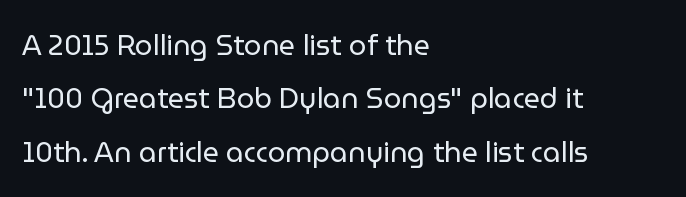
The font's upright variant was chosen for this text. The baseline area is clear. The characters display no serif detailing; their extremities are plain. This sample has the flowing, uneven cadence of proportional lettering. These lines stand farther apart than default settings would place them. Every row of glyphs begins at an identical x-position on the left.
